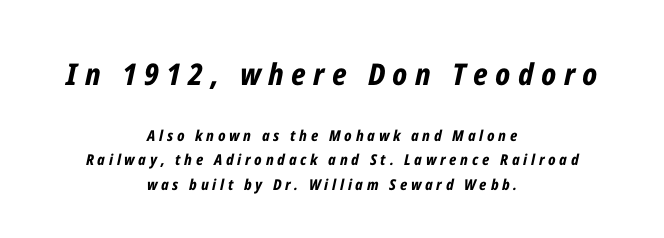
The passage shown begins with its larger block and ends with its smaller one. The passage shown is typed in a proportional face where columns would drift. Compared with typical body copy, the letter spacing here is much looser. How would I describe the line gaps? Plain and ordinary. Slanted lettering throughout.
